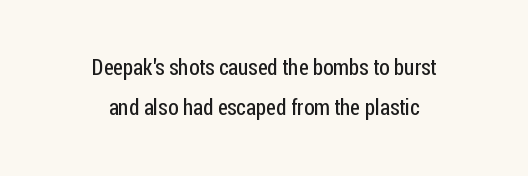
The image shows 22 px text type, upright; set centered, line spacing 1.82x, normal letter spacing, not underlined.
